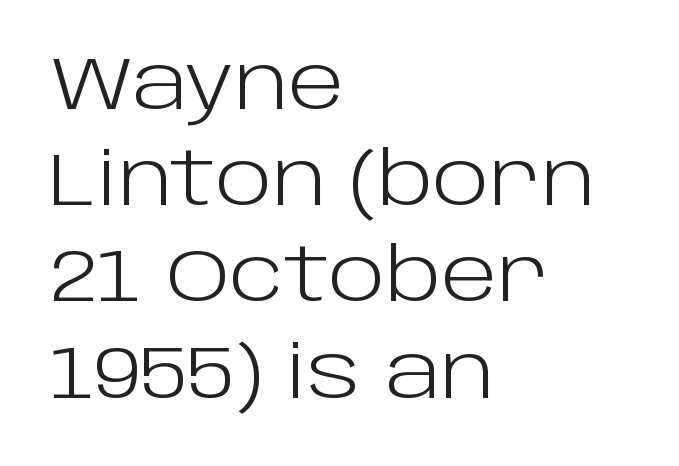
{"serif": "no", "italic": "no", "bold": "no", "weight": "light", "width": "normal", "stroke_contrast": "low", "x_height": "large", "monospaced": "no", "underline": "no", "align": "left", "line_spacing": "normal", "line_spacing_ratio": 1.3, "letter_spacing": "normal", "letter_spacing_em": 0.0, "glyph_px": 74}
